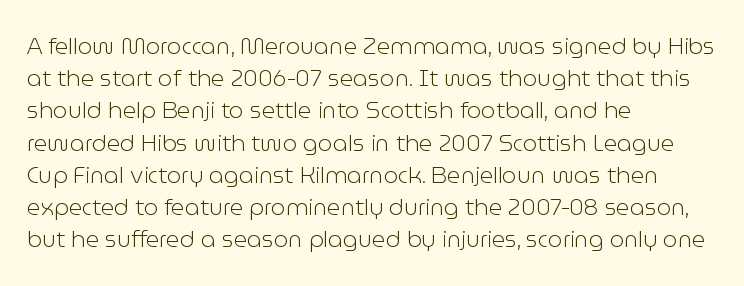
The image shows 23 px text type, upright; set left-aligned, normal line spacing (1.4x), normal letter spacing, not underlined.
